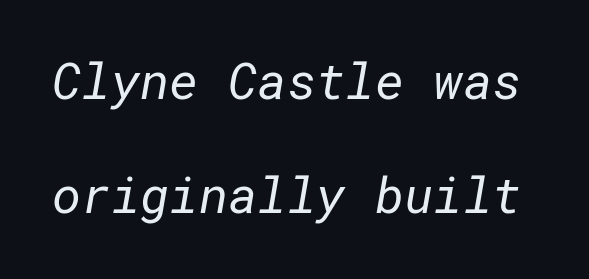
Q: Is the text bold? A: No.
Q: Is the typeface a serif or a sans-serif typeface? A: Sans-serif.
Q: Is the text underlined? A: No.
Q: Is the spacing between letters normal or unusually wide? A: Normal.
Q: Is the spacing between lines tight, normal or loose? A: Loose.
Q: Width (condensed, normal, or wide)? A: Normal.
Q: Stroke contrast? A: Low.
Q: x-height? A: Medium.
